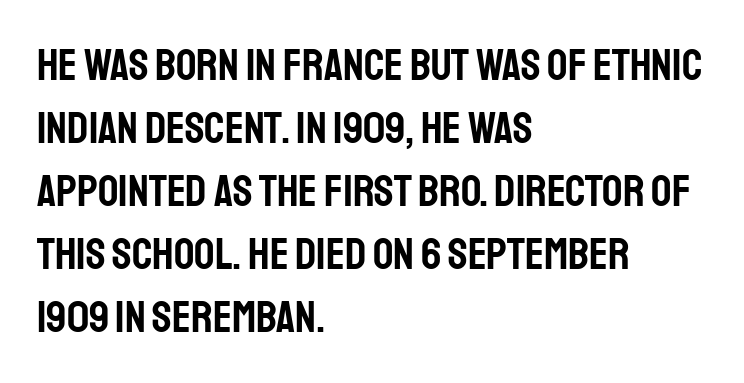
A classic flush-left, rag-right setting is used for this passage. The passage shown is typed in a proportional face where columns would drift. Compared with typical paragraphs, the rows here are spaced about the same. Serif or sans? Sans — the stroke terminals are bare.
